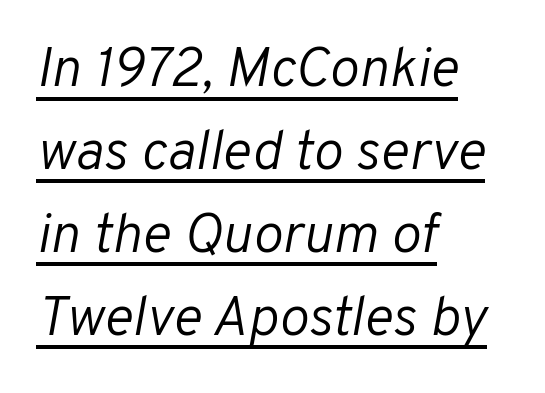
The image shows 56 px light type, italic (leaning right); set left-aligned, normal line spacing (1.48x), normal letter spacing, underlined; low stroke contrast and a medium x-height.
